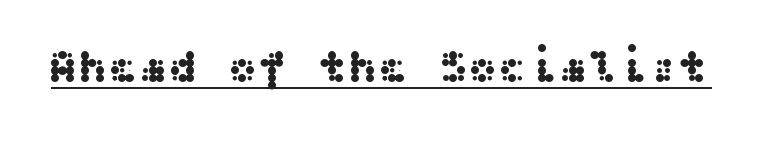
Does a line run under the words? Yes, clearly. If you drew a line through each stem, it would be perfectly vertical. These lines are composed in type without serifs. Each word holds together tightly as a unit, with standard inter-letter gaps.
